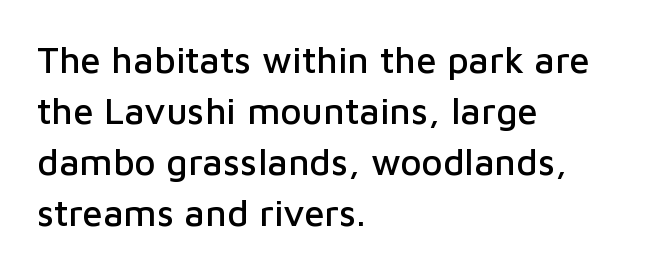
The image shows 37 px sans-serif type, upright; set left-aligned, normal line spacing (1.38x), normal letter spacing, not underlined; low stroke contrast and a medium x-height.
